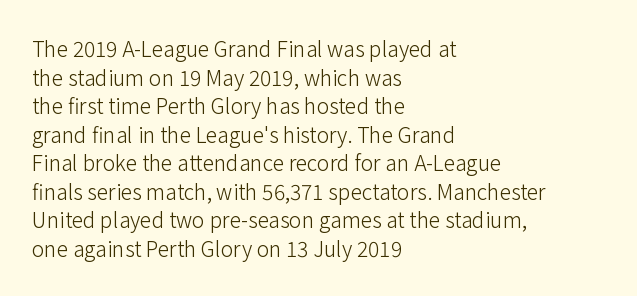
Q: Is the text bold? A: No.
Q: Is the text italic (slanted)? A: No, it is upright.
Q: Is the text underlined? A: No.
Q: How is the paragraph aligned? A: Left-aligned.
Q: Is the spacing between letters normal or unusually wide? A: Normal.
Q: Is the spacing between lines tight, normal or loose? A: Normal.
